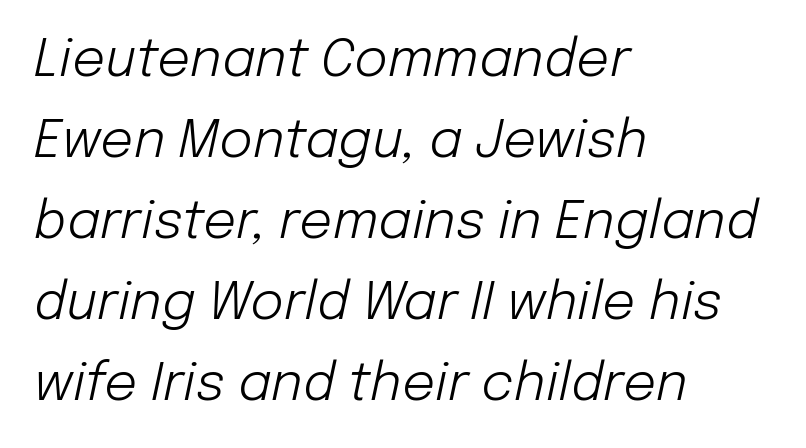
The space directly below the letters is spotless. Interline gaps are of average width in this sample. Horizontally, the lines are justified to the leading edge only. There's an unmistakable incline to the writing here. The weight tops out at a normal text grade. How are the letters spaced? Ordinarily, with no added tracking.
